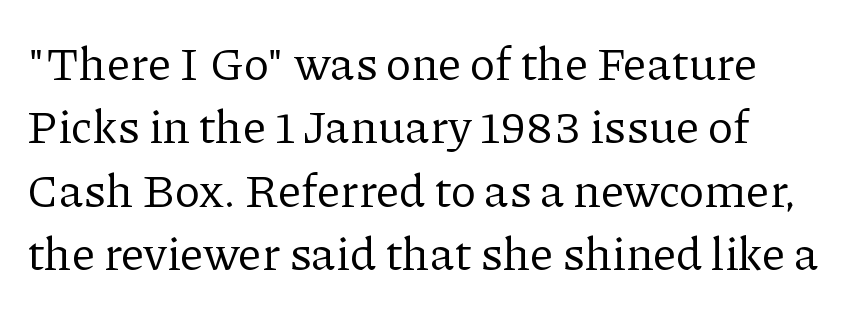
The image shows 47 px regular-weight serif type, upright; set normal line spacing (1.35x), normal letter spacing, not underlined; low stroke contrast and a medium x-height.
